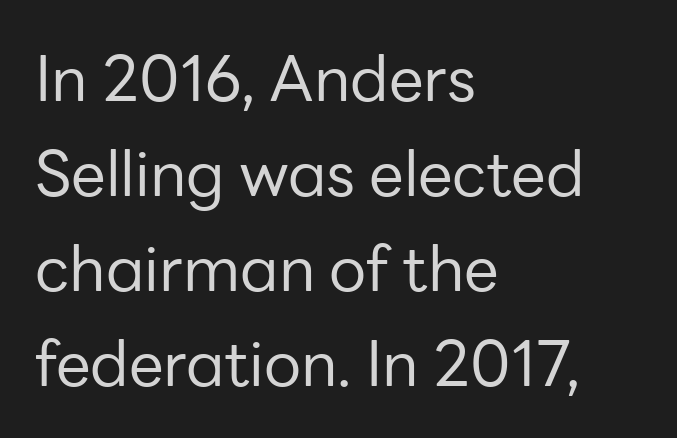
Q: Is the text bold? A: No.
Q: Is the text italic (slanted)? A: No, it is upright.
Q: Is the typeface a serif or a sans-serif typeface? A: Sans-serif.
Q: Is the text underlined? A: No.
Q: How is the paragraph aligned? A: Left-aligned.
Q: Is the spacing between letters normal or unusually wide? A: Normal.
Q: Is the spacing between lines tight, normal or loose? A: Normal.
Q: Width (condensed, normal, or wide)? A: Normal.
Q: Stroke contrast? A: Low.
Q: x-height? A: Medium.
Q: Monospaced? A: No.
